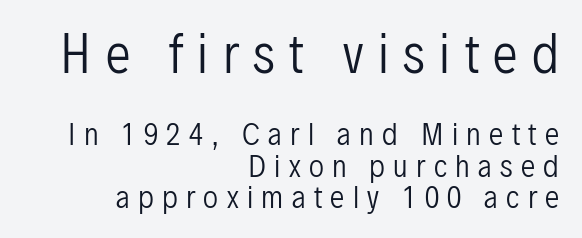
Q: Is the text bold? A: No.
Q: Is the text italic (slanted)? A: No, it is upright.
Q: Is the typeface a serif or a sans-serif typeface? A: Sans-serif.
Q: Is the text underlined? A: No.
Q: How is the paragraph aligned? A: Right-aligned.
Q: Is the spacing between letters normal or unusually wide? A: Unusually wide.
Q: Is the spacing between lines tight, normal or loose? A: Tight.
Q: Which block of text is set in a larger size, the first (top) or the second (bottom)? A: The first (top) one.
Q: Width (condensed, normal, or wide)? A: Condensed.
Q: Stroke contrast? A: Low.
Q: x-height? A: Medium.
Q: Monospaced? A: No.
